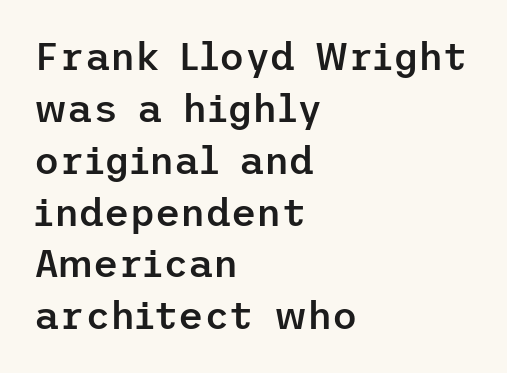
{"serif": "no", "italic": "no", "bold": "semi", "weight": "semibold", "width": "normal", "stroke_contrast": "low", "x_height": "medium", "underline": "no", "align": "left", "line_spacing": "normal", "line_spacing_ratio": 1.33, "letter_spacing": "normal", "letter_spacing_em": 0.0, "glyph_px": 39}
